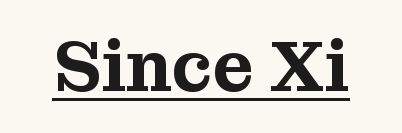
The image shows 72 px serif type, upright; set normal letter spacing, underlined; medium stroke contrast and a medium x-height.
